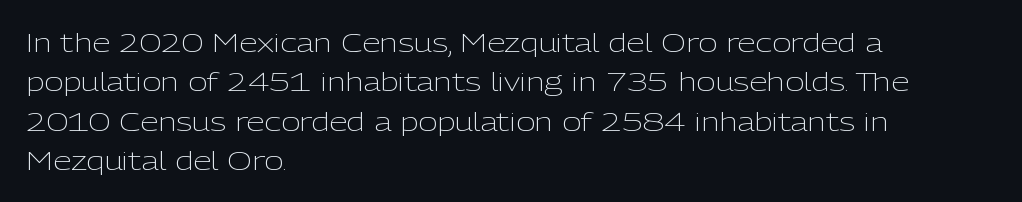
Q: Is the text bold? A: No.
Q: Is the text italic (slanted)? A: No, it is upright.
Q: Is the text underlined? A: No.
Q: How is the paragraph aligned? A: Left-aligned.
Q: Is the spacing between letters normal or unusually wide? A: Normal.
Q: Is the spacing between lines tight, normal or loose? A: Normal.
